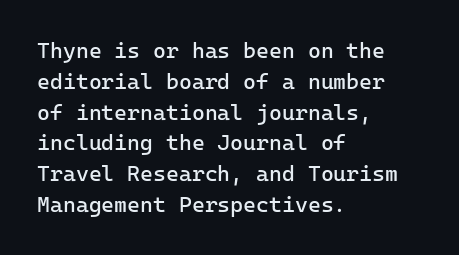
Summary of vertical rhythm: regular, with standard interline spacing. Short note: letters normally spaced. The font's upright variant was chosen for this text. Casual observation: everything's shoved over to the left.
